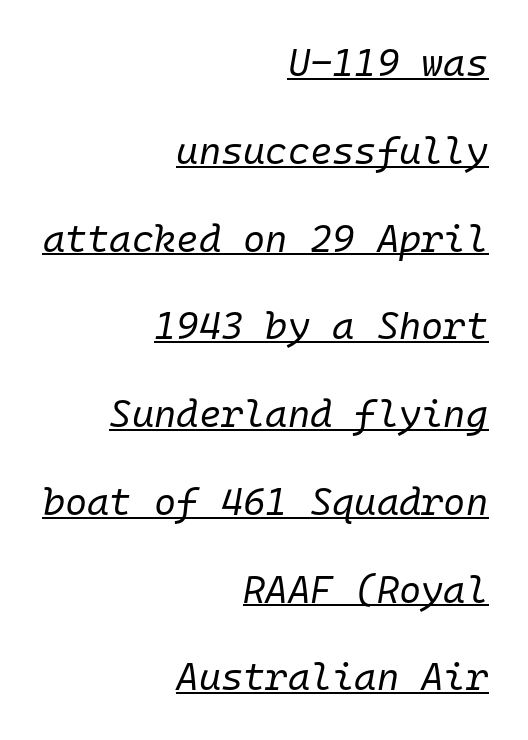
Where is the straight margin? On the right. Note the uniform advance width — an 'i' takes as much space as an 'm'. The weight would be labelled regular, book, light, or lighter still. A rule runs beneath these lines of type.
